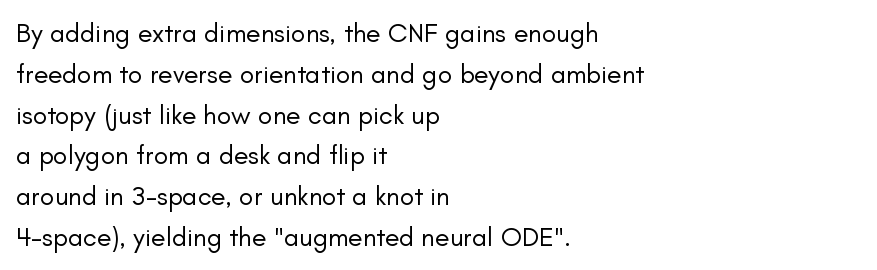
Q: Is the text bold? A: No.
Q: Is the text italic (slanted)? A: No, it is upright.
Q: Is the text underlined? A: No.
Q: How is the paragraph aligned? A: Left-aligned.
Q: Is the spacing between letters normal or unusually wide? A: Normal.
Q: Is the spacing between lines tight, normal or loose? A: Normal.
